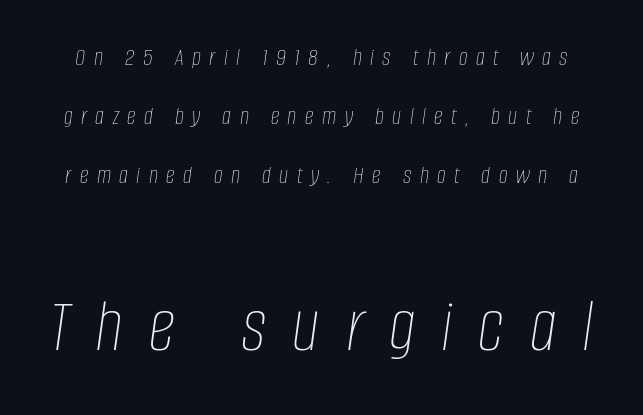
Between one letter and the next there's a generous, obvious gap. The zone under the glyphs is completely vacant. No extra ink here — the face is not bold. This block would shrink considerably if given ordinary leading; it's expanded now. The face used here appears at its bigger size in the lower chunk.
